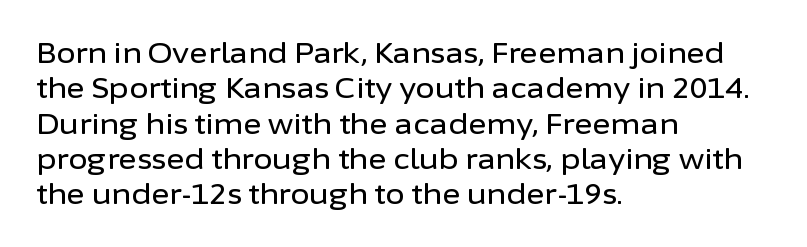
Q: Is the text italic (slanted)? A: No, it is upright.
Q: Is the typeface a serif or a sans-serif typeface? A: Sans-serif.
Q: Is the text underlined? A: No.
Q: How is the paragraph aligned? A: Left-aligned.
Q: Is the spacing between letters normal or unusually wide? A: Normal.
Q: Is the spacing between lines tight, normal or loose? A: Normal.
Q: Width (condensed, normal, or wide)? A: Normal.
Q: Stroke contrast? A: Low.
Q: x-height? A: Medium.
Q: Monospaced? A: No.
